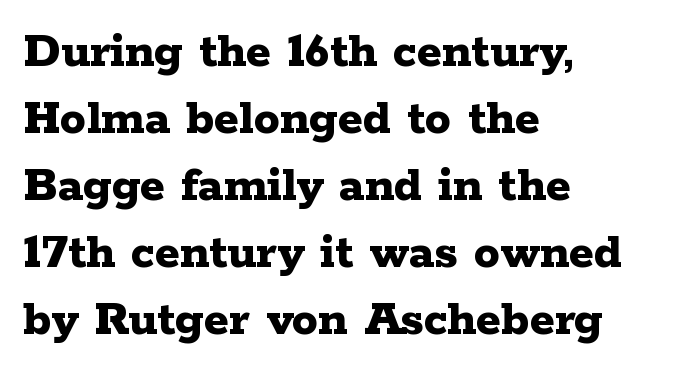
{"serif": "yes", "italic": "no", "bold": "yes", "weight": "bold", "width": "wide", "stroke_contrast": "low", "x_height": "medium", "monospaced": "no", "underline": "no", "align": "left", "line_spacing": "normal", "line_spacing_ratio": 1.29, "letter_spacing": "normal", "letter_spacing_em": 0.0, "glyph_px": 52}
